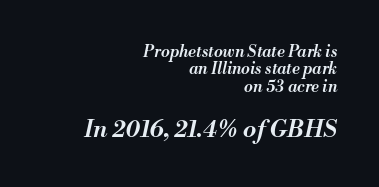
Q: Is the text bold? A: Semi-bold.
Q: Is the text italic (slanted)? A: Yes, it leans right by about 13 degrees.
Q: Is the text underlined? A: No.
Q: How is the paragraph aligned? A: Right-aligned.
Q: Is the spacing between letters normal or unusually wide? A: Normal.
Q: Is the spacing between lines tight, normal or loose? A: Tight.
Q: Which block of text is set in a larger size, the first (top) or the second (bottom)? A: The second (bottom) one.
